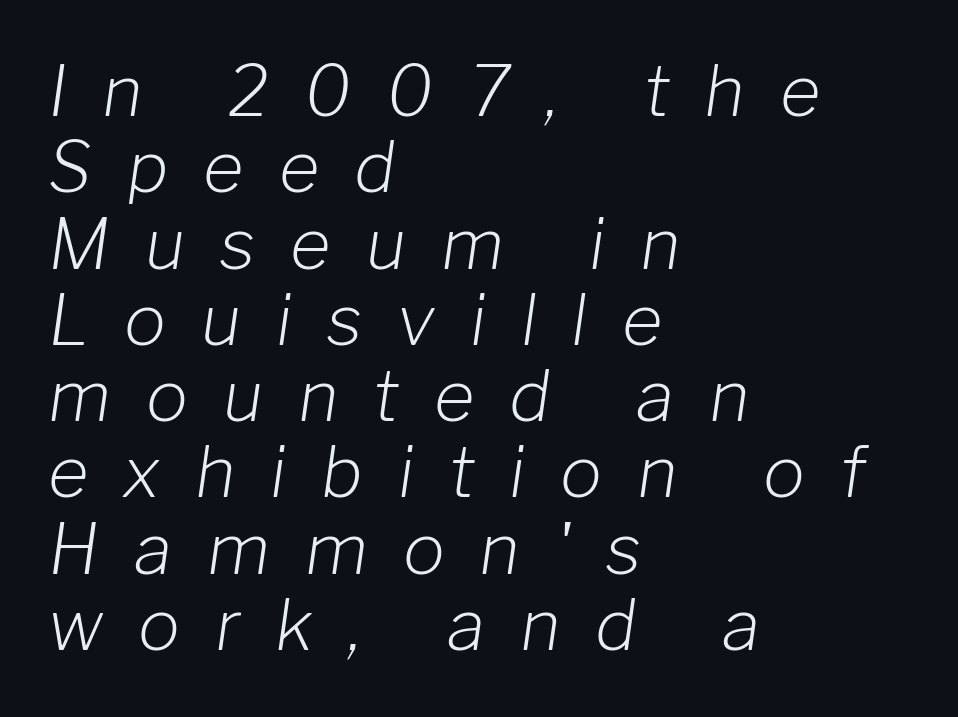
The image shows 70 px light type, italic (leaning right); set left-aligned, tight line spacing (1.09x), unusually wide letter spacing (+0.5 em), not underlined; low stroke contrast and a medium x-height.
